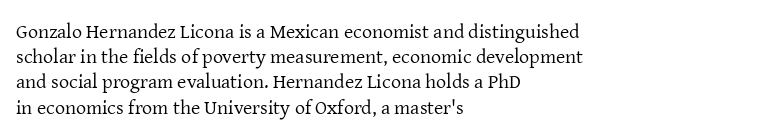
The image shows 20 px text type, upright; set left-aligned, normal line spacing (1.26x), normal letter spacing, not underlined.
